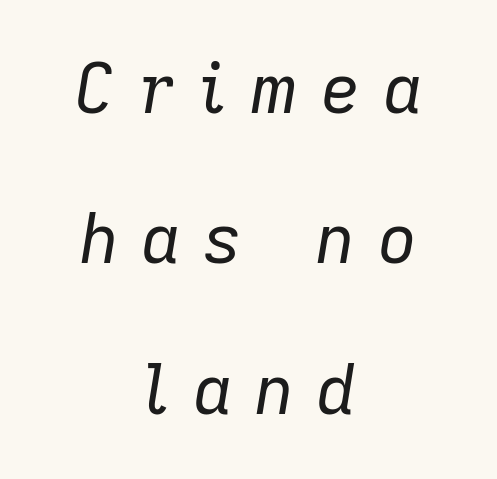
Q: Is the text bold? A: No.
Q: Is the text italic (slanted)? A: Yes, it leans right by about 9 degrees.
Q: Is the text underlined? A: No.
Q: How is the paragraph aligned? A: Centered.
Q: Is the spacing between letters normal or unusually wide? A: Unusually wide.
Q: Is the spacing between lines tight, normal or loose? A: Loose.
Q: Width (condensed, normal, or wide)? A: Normal.
Q: Stroke contrast? A: Low.
Q: x-height? A: Medium.
Q: Monospaced? A: No.
